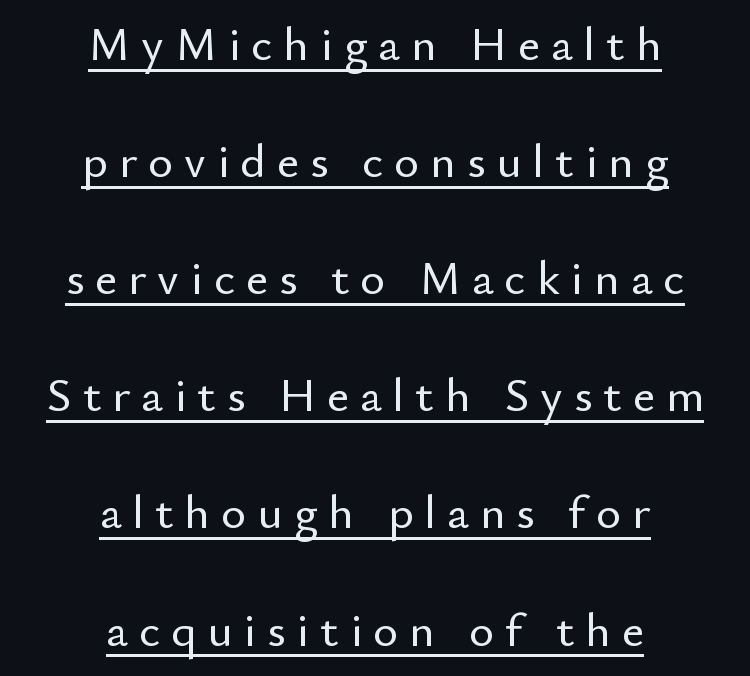
The image shows 48 px sans-serif type, upright; set centered, loose line spacing (2.44x), unusually wide letter spacing (+0.23 em), underlined; low stroke contrast and a small x-height.
